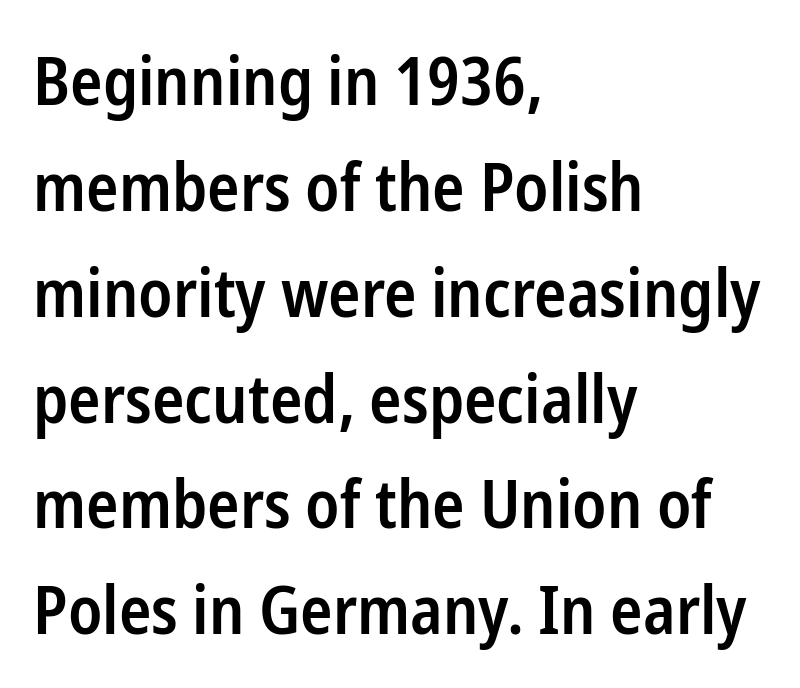
Leading matches the norm, producing a regular column. These lines were composed using upright roman letters. These lines keep a tight, regular rhythm from letter to letter. Underline: absent. In terms of weight, the rendering is demibold, just under bold.
